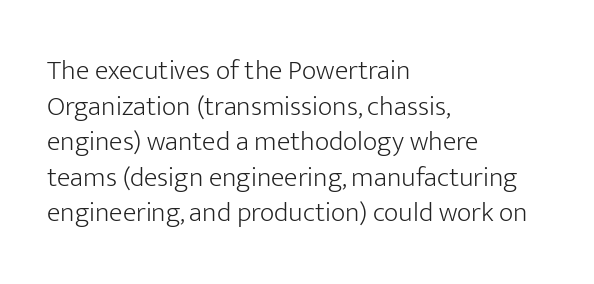
The horizontal fit of the characters is conventional and even. Left-aligned paragraph, ragged on the right. No word sits above an underline. Note the varied advance widths — an 'i' is clearly narrower than an 'm'.
